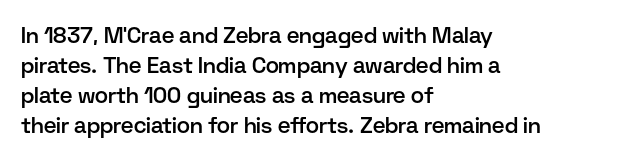
The image shows 22 px text type, upright; set left-aligned, normal line spacing (1.37x), normal letter spacing, not underlined.
